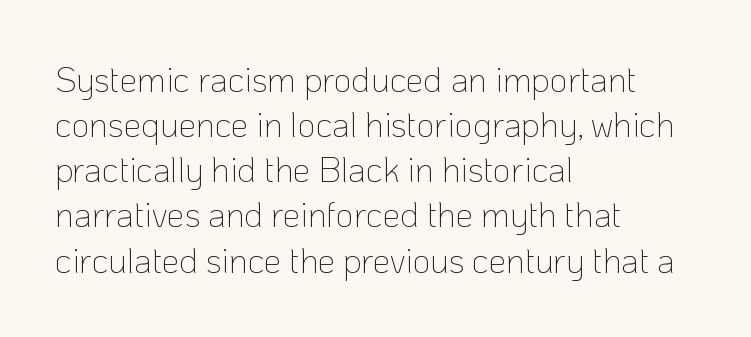
Character widths vary here, with narrow letters taking less room than wide ones. The lines sit at an ordinary, default distance from one another. Beneath every word, the page is bare. No letter is thick-stroked: the sample isn't bold.
